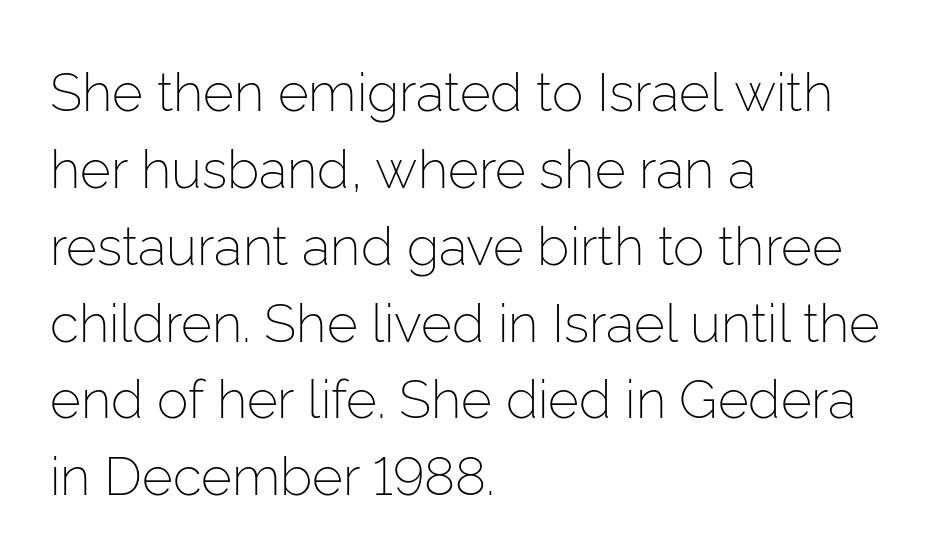
Q: Is the text bold? A: No.
Q: Is the text italic (slanted)? A: No, it is upright.
Q: Is the typeface a serif or a sans-serif typeface? A: Sans-serif.
Q: Is the text underlined? A: No.
Q: How is the paragraph aligned? A: Left-aligned.
Q: Is the spacing between letters normal or unusually wide? A: Normal.
Q: Is the spacing between lines tight, normal or loose? A: Normal.
Q: Width (condensed, normal, or wide)? A: Normal.
Q: Stroke contrast? A: Low.
Q: x-height? A: Medium.
Q: Monospaced? A: No.
